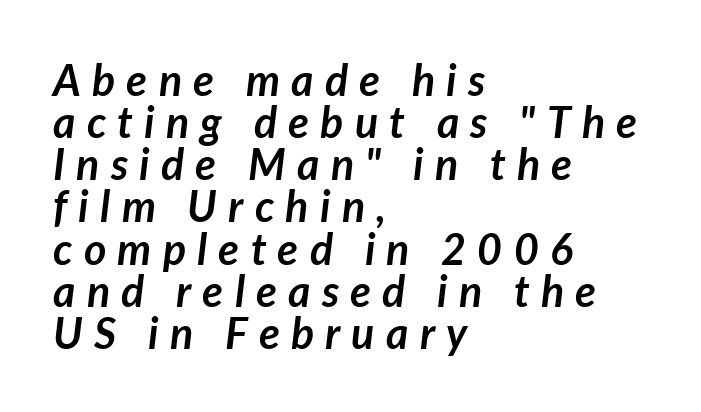
Q: Is the text bold? A: Yes.
Q: Is the text italic (slanted)? A: Yes, it leans right by about 7 degrees.
Q: Is the text underlined? A: No.
Q: How is the paragraph aligned? A: Left-aligned.
Q: Is the spacing between letters normal or unusually wide? A: Unusually wide.
Q: Is the spacing between lines tight, normal or loose? A: Tight.
Q: Width (condensed, normal, or wide)? A: Normal.
Q: Stroke contrast? A: Low.
Q: x-height? A: Medium.
Q: Monospaced? A: No.
